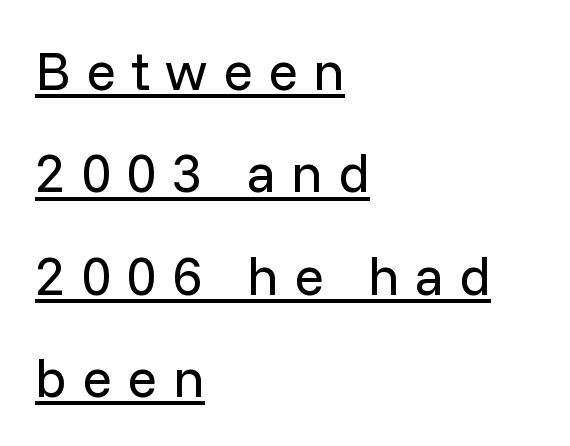
Are there feet on the stems? There aren't — it's a sans. The paragraph has a hard left edge and a soft right edge. A roman cut, with each character standing at attention. The rendering inserts visible extra space after every character. Varying glyph widths throughout — classic text-font behaviour. Emphasis is given by a line drawn under the lettering.
